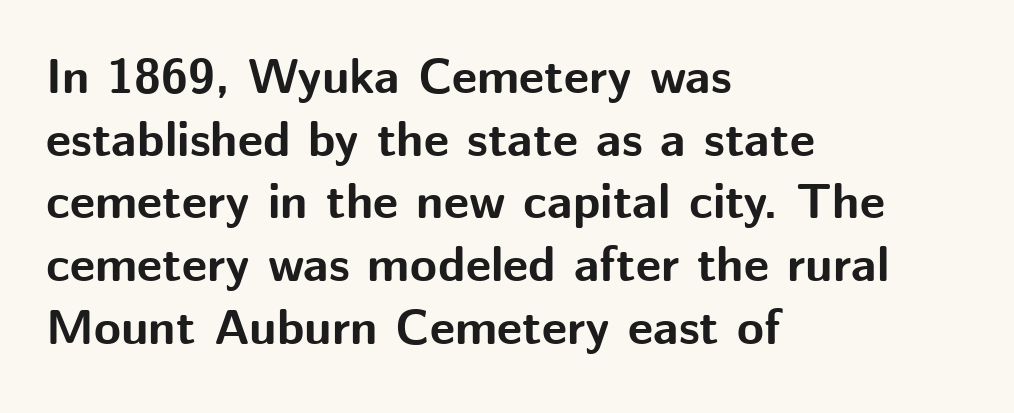
The image shows 49 px bold sans-serif type, upright; set left-aligned, normal line spacing (1.28x), normal letter spacing, not underlined; medium stroke contrast and a medium x-height.
